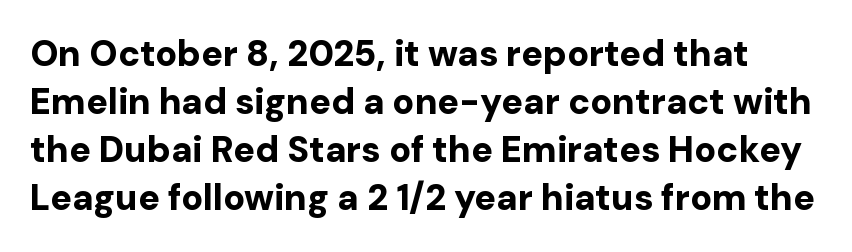
Q: Is the text bold? A: Yes.
Q: Is the text italic (slanted)? A: No, it is upright.
Q: Is the typeface a serif or a sans-serif typeface? A: Sans-serif.
Q: Is the text underlined? A: No.
Q: Is the spacing between letters normal or unusually wide? A: Normal.
Q: Is the spacing between lines tight, normal or loose? A: Normal.
Q: Width (condensed, normal, or wide)? A: Normal.
Q: Stroke contrast? A: Low.
Q: x-height? A: Medium.
Q: Monospaced? A: No.
